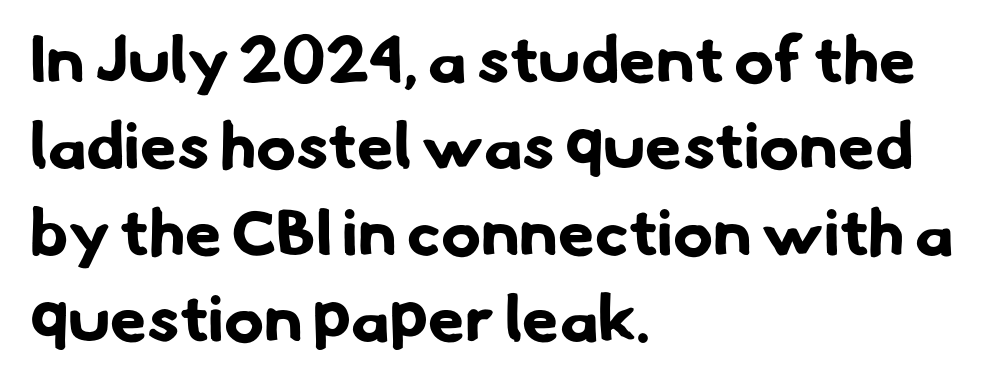
The image shows 66 px bold sans-serif type; set left-aligned, normal line spacing (1.31x), normal letter spacing, not underlined; low stroke contrast and a small x-height.
